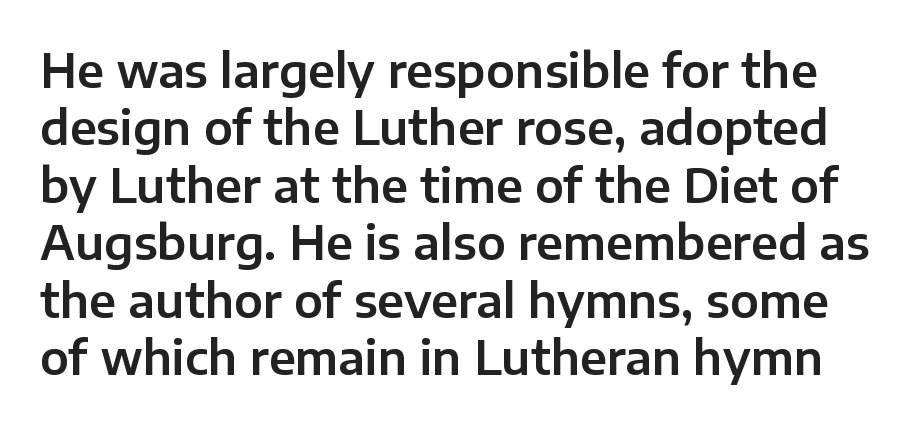
The image shows 46 px sans-serif type, upright; set normal line spacing (1.25x), normal letter spacing, not underlined; low stroke contrast and a medium x-height.
